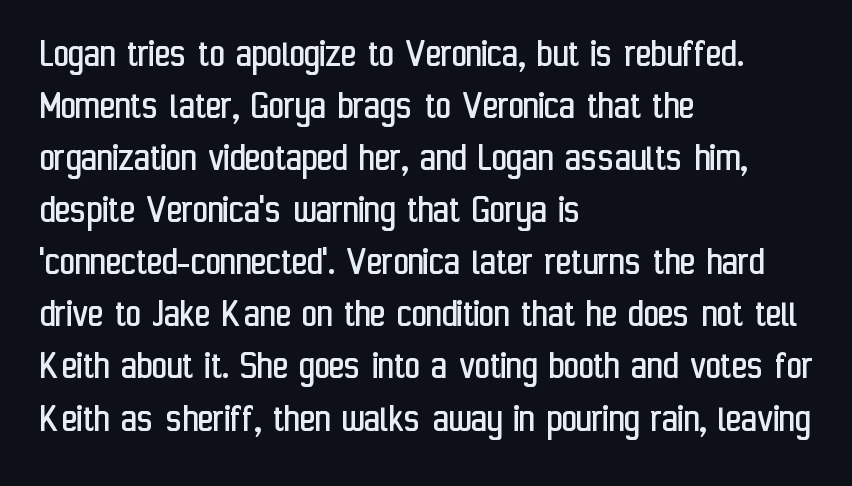
The image shows 42 px regular-weight, condensed sans-serif type, upright; set left-aligned, line spacing 1.24x, normal letter spacing, not underlined; low stroke contrast and a medium x-height.
